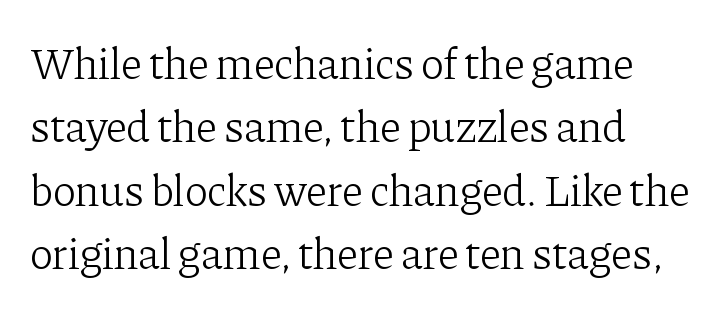
The image shows 44 px light serif type, upright; set left-aligned, normal line spacing (1.44x), normal letter spacing, not underlined; low stroke contrast and a medium x-height.
